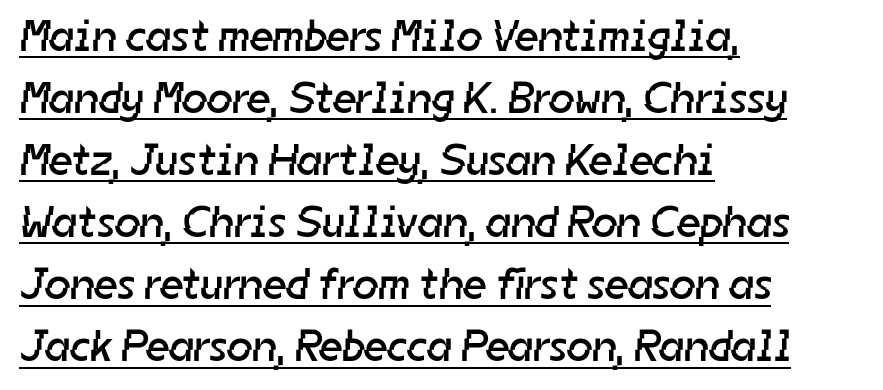
{"serif": "no", "bold": "no", "weight": "regular", "width": "normal", "stroke_contrast": "low", "x_height": "medium", "monospaced": "no", "underline": "yes", "align": "left", "line_spacing": "normal", "line_spacing_ratio": 1.38, "letter_spacing": "normal", "letter_spacing_em": 0.0, "glyph_px": 45}
